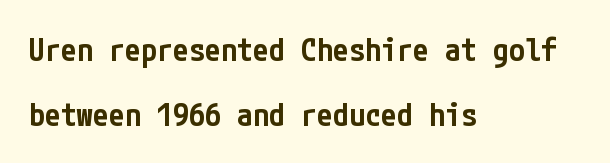
Q: Is the text bold? A: Semi-bold.
Q: Is the text italic (slanted)? A: No, it is upright.
Q: Is the typeface a serif or a sans-serif typeface? A: Sans-serif.
Q: Is the text underlined? A: No.
Q: How is the paragraph aligned? A: Left-aligned.
Q: Is the spacing between letters normal or unusually wide? A: Normal.
Q: Is the spacing between lines tight, normal or loose? A: Loose.
Q: Width (condensed, normal, or wide)? A: Condensed.
Q: Stroke contrast? A: Low.
Q: x-height? A: Medium.
